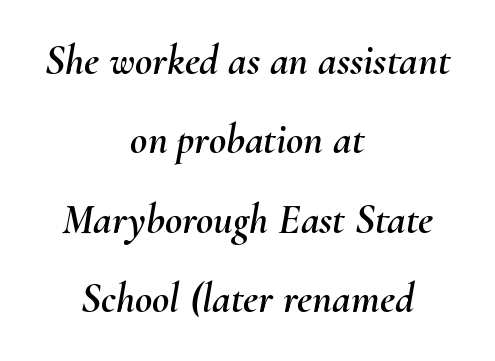
{"italic": "yes", "lean": "right", "slant_degrees": 10, "width": "normal", "stroke_contrast": "medium", "x_height": "small", "monospaced": "no", "underline": "no", "align": "center", "line_spacing_ratio": 1.89, "letter_spacing": "normal", "letter_spacing_em": 0.0, "glyph_px": 42}
